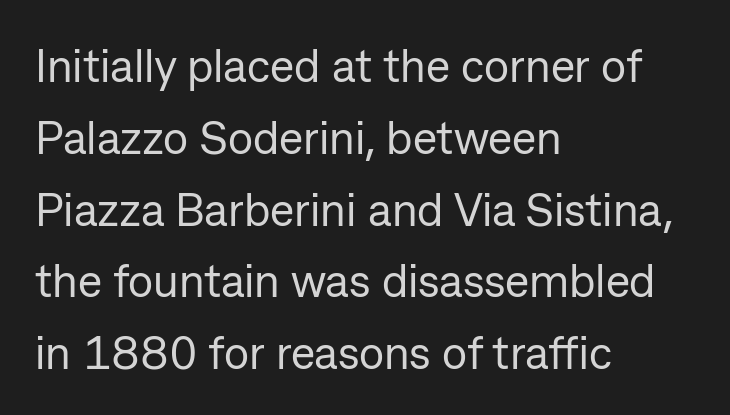
Q: Is the text bold? A: No.
Q: Is the text italic (slanted)? A: No, it is upright.
Q: Is the typeface a serif or a sans-serif typeface? A: Sans-serif.
Q: Is the text underlined? A: No.
Q: How is the paragraph aligned? A: Left-aligned.
Q: Is the spacing between letters normal or unusually wide? A: Normal.
Q: Is the spacing between lines tight, normal or loose? A: Normal.
Q: Width (condensed, normal, or wide)? A: Normal.
Q: Stroke contrast? A: Low.
Q: x-height? A: Medium.
Q: Monospaced? A: No.
